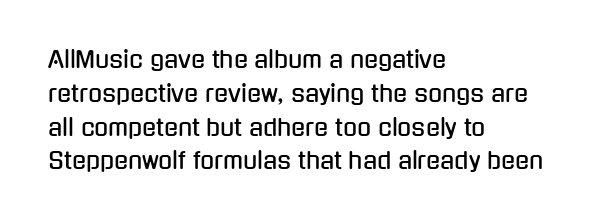
Left-aligned paragraph, ragged on the right. Compared with typical body copy, the letter spacing here is the same. A roman cut, with each character standing at attention. Baseline-to-baseline distance is the conventional proportion of letter height. The string is rendered with underlining switched off.
